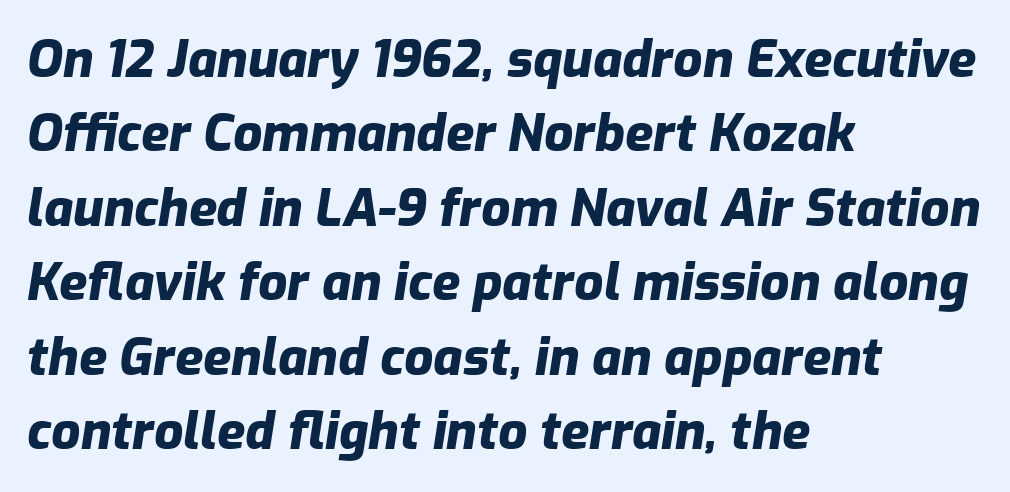
{"italic": "yes", "lean": "right", "slant_degrees": 9, "bold": "yes", "weight": "heavy", "width": "normal", "stroke_contrast": "low", "x_height": "medium", "monospaced": "no", "underline": "no", "align": "left", "line_spacing": "normal", "line_spacing_ratio": 1.46, "letter_spacing": "normal", "letter_spacing_em": 0.0, "glyph_px": 51}
